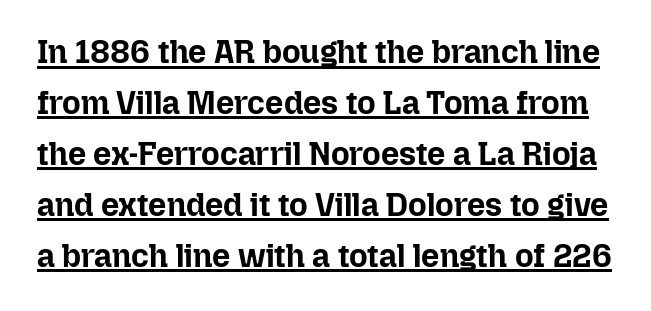
{"italic": "no", "bold": "yes", "weight": "bold", "width": "normal", "stroke_contrast": "low", "x_height": "medium", "monospaced": "no", "underline": "yes", "line_spacing": "normal", "line_spacing_ratio": 1.59, "letter_spacing": "normal", "letter_spacing_em": 0.0, "glyph_px": 32}
